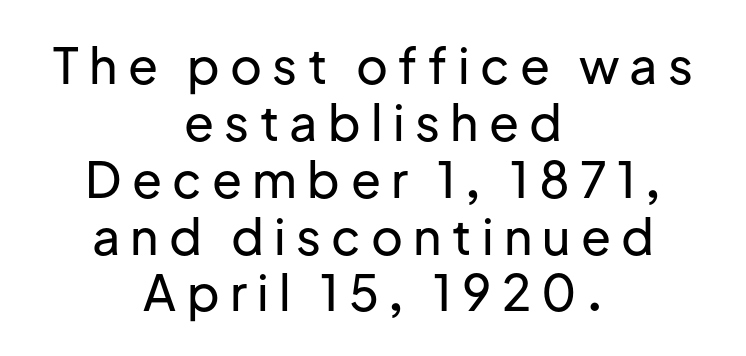
The text was rendered using a sans face with plain stroke endings. Clear beneath every line of the passage. Think of a printed novel: that variable character pitch is what you see here. The text block is weighted toward neither margin, spreading evenly from the middle. What stands out about the letter spacing? Its width — letters are far apart.
